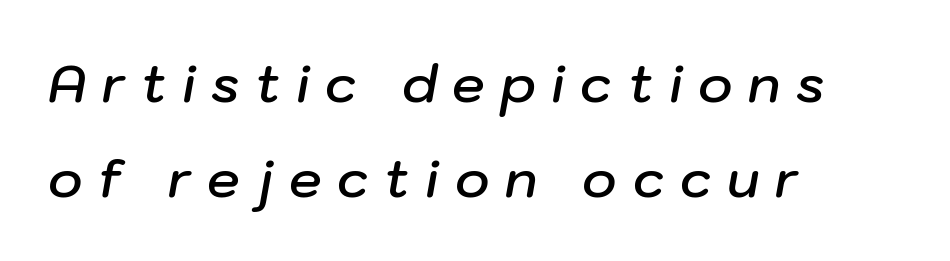
{"italic": "yes", "lean": "right", "slant_degrees": 10, "bold": "semi", "weight": "semibold", "width": "normal", "stroke_contrast": "low", "x_height": "medium", "monospaced": "no", "underline": "no", "align": "left", "line_spacing_ratio": 1.83, "letter_spacing": "wide", "letter_spacing_em": 0.3, "glyph_px": 52}
